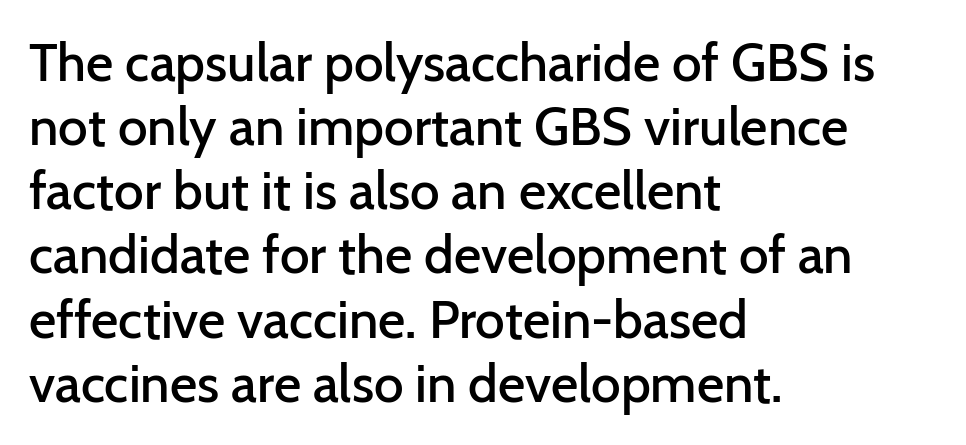
The image shows 53 px semibold sans-serif type, upright; set left-aligned, line spacing 1.21x, normal letter spacing, not underlined; low stroke contrast and a medium x-height.
